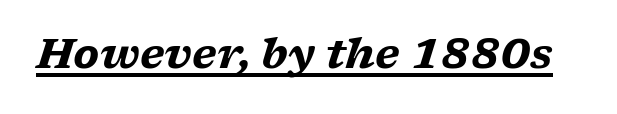
Varying glyph widths throughout — classic text-font behaviour. Has an underline been added? It has. Font category for this specimen: serif. Notice how the stems are inclined rather than vertical — that's the hallmark of italics. The gaps between neighbouring characters are ordinary and unremarkable.
